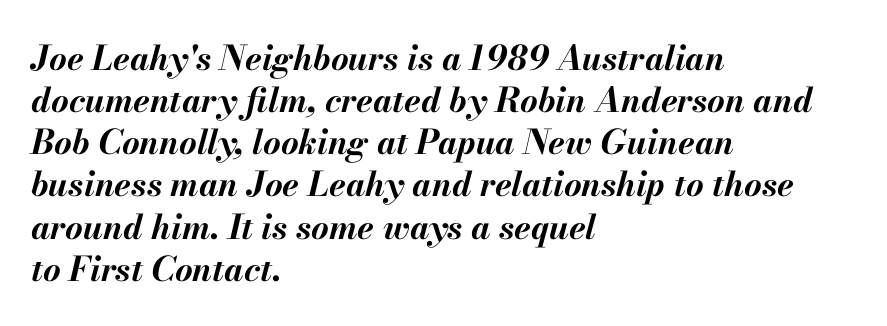
Q: Is the text bold? A: Yes.
Q: Is the text italic (slanted)? A: Yes, it leans right by about 13 degrees.
Q: Is the text underlined? A: No.
Q: How is the paragraph aligned? A: Left-aligned.
Q: Is the spacing between letters normal or unusually wide? A: Normal.
Q: Width (condensed, normal, or wide)? A: Normal.
Q: Stroke contrast? A: Medium.
Q: x-height? A: Small.
Q: Monospaced? A: No.
